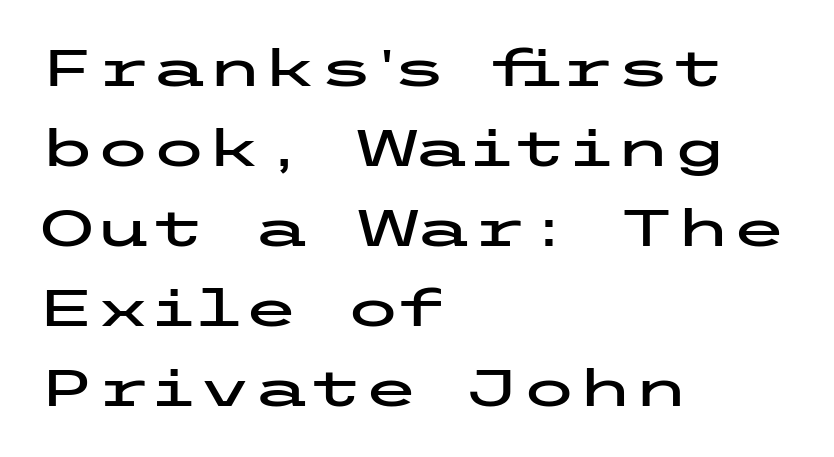
The image shows 51 px wide sans-serif type, upright; set left-aligned, normal line spacing (1.57x), normal letter spacing, not underlined; low stroke contrast and a medium x-height.
